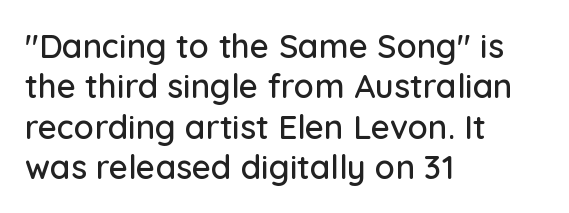
The image shows 33 px sans-serif type, upright; set left-aligned, line spacing 1.22x, normal letter spacing, not underlined; low stroke contrast and a medium x-height.
